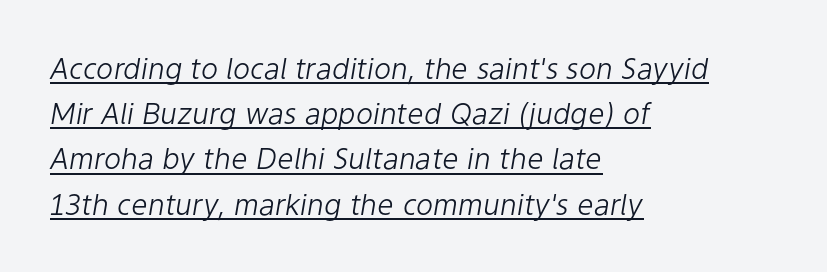
{"italic": "yes", "lean": "right", "slant_degrees": 9, "bold": "no", "weight": "light", "width": "normal", "stroke_contrast": "low", "x_height": "medium", "monospaced": "no", "underline": "yes", "align": "left", "line_spacing": "normal", "line_spacing_ratio": 1.56, "letter_spacing": "normal", "letter_spacing_em": 0.0, "glyph_px": 29}
